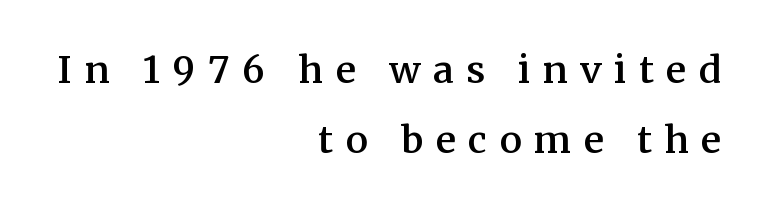
The letters stand straight up with perfectly vertical stems. The tracking reads as deliberately expanded to a designer's eye. Nobody drew a line under any word here. The rendering shows small feet on the letterforms — a serif design. All the whitespace from short lines collects on the left. The rendering uses natural spacing where letterforms have individual widths.
